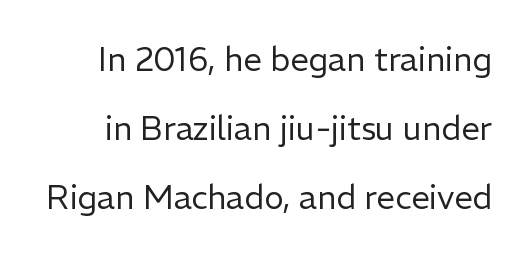
The image shows 33 px regular-weight sans-serif type, upright; set loose line spacing (2.09x), normal letter spacing, not underlined; low stroke contrast and a medium x-height.
